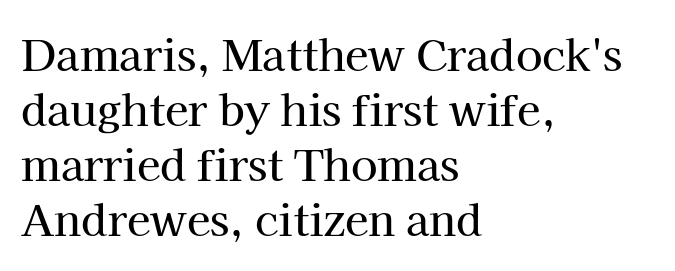
A typesetter would call this zero additional tracking. Each letter keeps its own natural width here, so spacing adapts to shape. Lines of text with bare space underneath. Notice how descenders clear the ascenders below comfortably — that's standard leading. Teacher's note: observe the even left margin — that is flush-left alignment. When letters stand straight like this, we call the style roman or upright.
